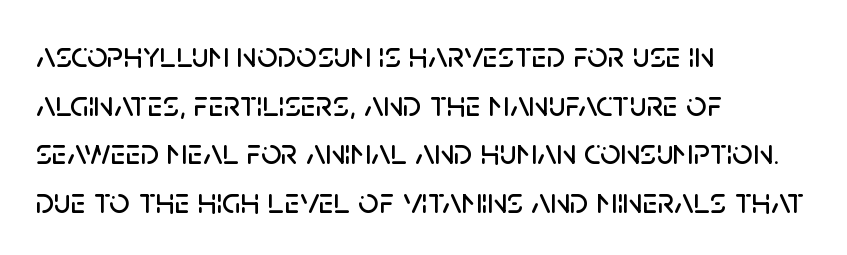
Q: Is the text italic (slanted)? A: No, it is upright.
Q: Is the typeface a serif or a sans-serif typeface? A: Sans-serif.
Q: Is the text underlined? A: No.
Q: How is the paragraph aligned? A: Left-aligned.
Q: Is the spacing between letters normal or unusually wide? A: Normal.
Q: Is the spacing between lines tight, normal or loose? A: Normal.
Q: Width (condensed, normal, or wide)? A: Normal.
Q: Stroke contrast? A: Low.
Q: x-height? A: Large.
Q: Monospaced? A: No.
